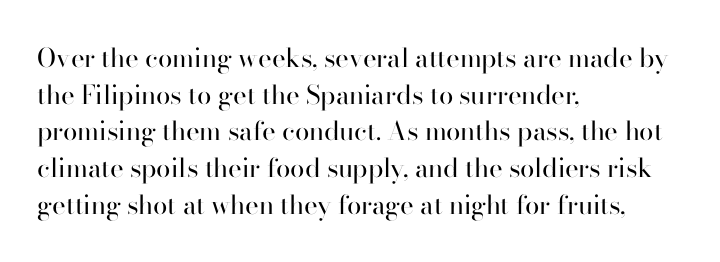
In CSS terms this would be text-align: left. The words here are not underlined. The font is comparable to plain body text, perhaps lighter. Every character sits straight up, as roman type does. The vertical gap from one line to the next is medium. Compared with typical body copy, the letter spacing here is the same.
